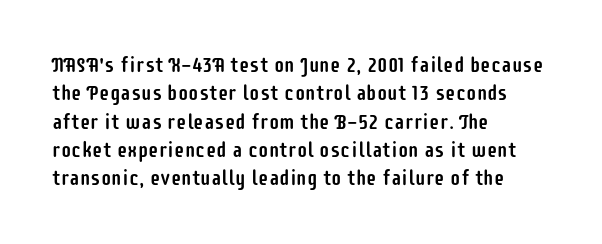
{"italic": "no", "underline": "no", "align": "left", "line_spacing": "normal", "line_spacing_ratio": 1.35, "letter_spacing": "normal", "letter_spacing_em": 0.0, "glyph_px": 21}
